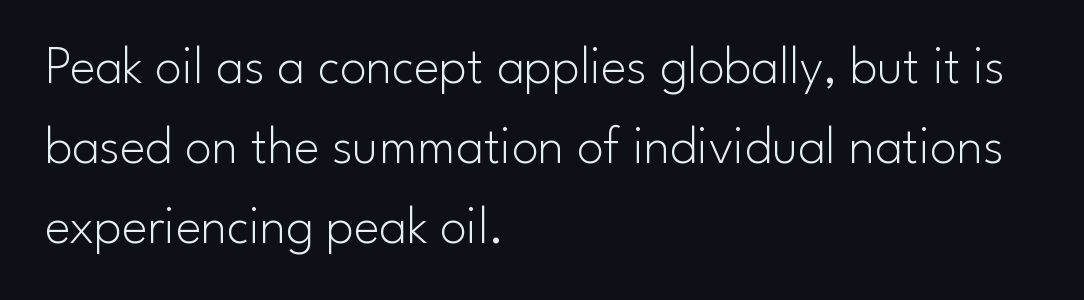
It's the straight-up-and-down kind of type. Reading down the block, your eye returns to a fixed left position each line. Typographically, this falls in the sans-serif category. You could call the tracking neutral — neither tight nor loose.
